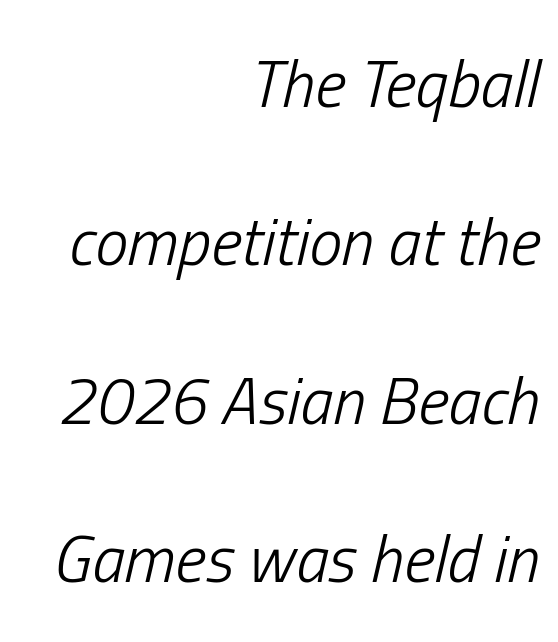
The image shows 66 px light, condensed type, italic (leaning right); set right-aligned, loose line spacing (2.4x), normal letter spacing, not underlined; low stroke contrast and a medium x-height.
